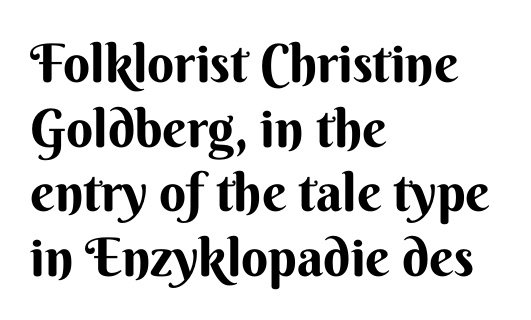
Q: Is the text bold? A: Yes.
Q: Is the text italic (slanted)? A: No, it is upright.
Q: Is the typeface a serif or a sans-serif typeface? A: Sans-serif.
Q: Is the text underlined? A: No.
Q: How is the paragraph aligned? A: Left-aligned.
Q: Is the spacing between letters normal or unusually wide? A: Normal.
Q: Width (condensed, normal, or wide)? A: Normal.
Q: Stroke contrast? A: Medium.
Q: x-height? A: Small.
Q: Monospaced? A: No.
